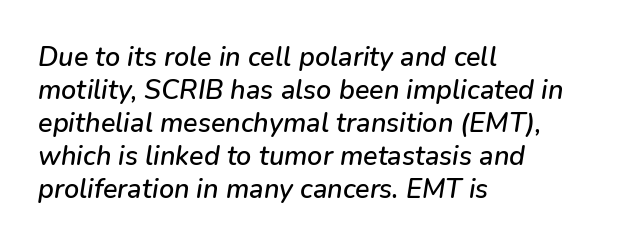
{"italic": "yes", "lean": "right", "slant_degrees": 9, "underline": "no", "align": "left", "line_spacing_ratio": 1.22, "letter_spacing": "normal", "letter_spacing_em": 0.0, "glyph_px": 27}
